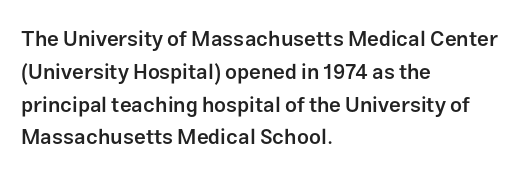
{"italic": "no", "bold": "semi", "underline": "no", "align": "left", "line_spacing": "normal", "line_spacing_ratio": 1.56, "letter_spacing": "normal", "letter_spacing_em": 0.0, "glyph_px": 21}
